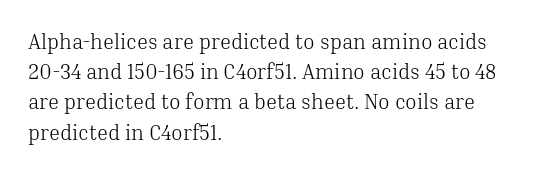
The image shows 21 px text type, upright; set left-aligned, normal line spacing (1.44x), normal letter spacing, not underlined.
